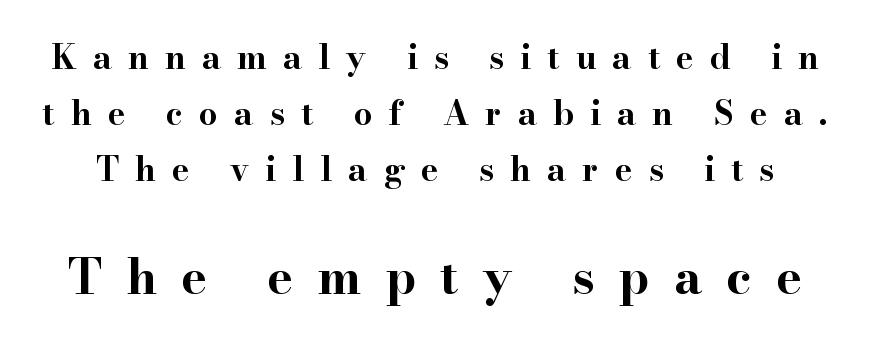
The image shows 49 px bold, wide serif type, upright; set normal line spacing (1.69x), unusually wide letter spacing (+0.49 em), not underlined; the second (bottom) block is 1.48x larger; high stroke contrast and a small x-height.
